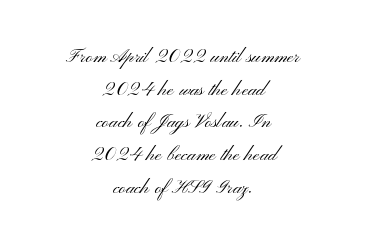
{"bold": "no", "underline": "no", "align": "center", "line_spacing": "normal", "line_spacing_ratio": 1.36, "letter_spacing": "normal", "letter_spacing_em": 0.0, "glyph_px": 24}
